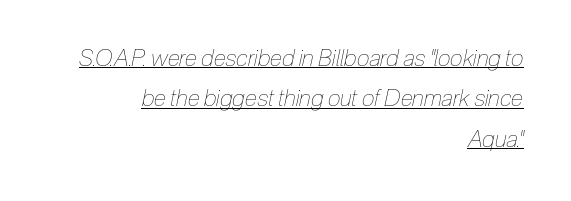
The sample's only ornament is a line tracing under the words. No chunkiness to these letters — they're not bold. Caption: standard tracking, unaltered. In terms of posture, this sample is oblique. Line endings align vertically; line beginnings do not.
